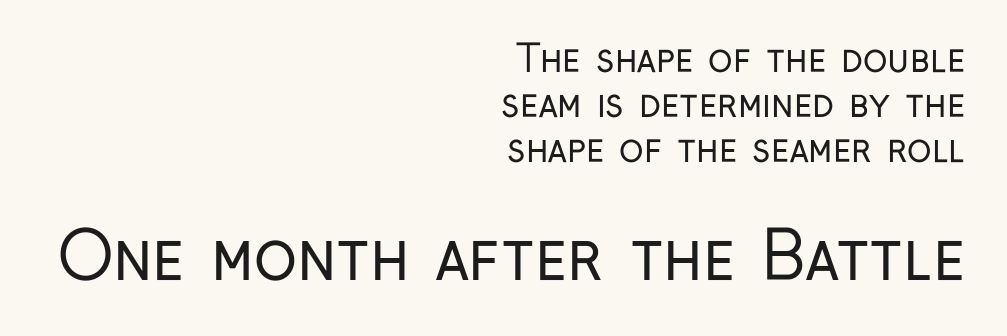
Q: Is the text bold? A: No.
Q: Is the text italic (slanted)? A: No, it is upright.
Q: Is the typeface a serif or a sans-serif typeface? A: Sans-serif.
Q: Is the text underlined? A: No.
Q: How is the paragraph aligned? A: Right-aligned.
Q: Is the spacing between letters normal or unusually wide? A: Normal.
Q: Which block of text is set in a larger size, the first (top) or the second (bottom)? A: The second (bottom) one.
Q: Width (condensed, normal, or wide)? A: Condensed.
Q: Stroke contrast? A: Low.
Q: x-height? A: Medium.
Q: Monospaced? A: No.
